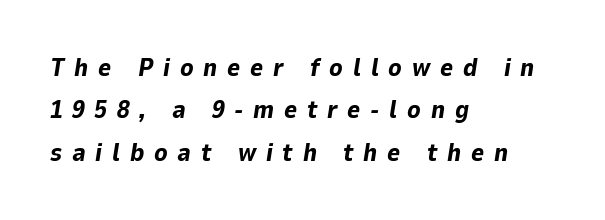
Q: Is the text bold? A: Yes.
Q: Is the text italic (slanted)? A: Yes, it leans right by about 9 degrees.
Q: Is the text underlined? A: No.
Q: How is the paragraph aligned? A: Left-aligned.
Q: Is the spacing between letters normal or unusually wide? A: Unusually wide.
Q: Is the spacing between lines tight, normal or loose? A: Normal.
